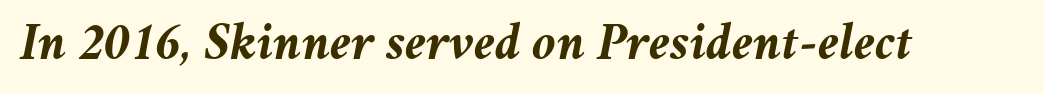
The image shows 53 px semibold type, italic (leaning right); set normal letter spacing, not underlined; medium stroke contrast and a medium x-height.
